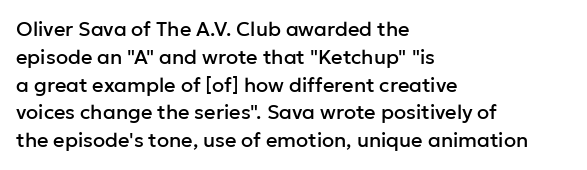
The image shows 20 px text type, upright; set left-aligned, normal line spacing (1.39x), normal letter spacing, not underlined.
